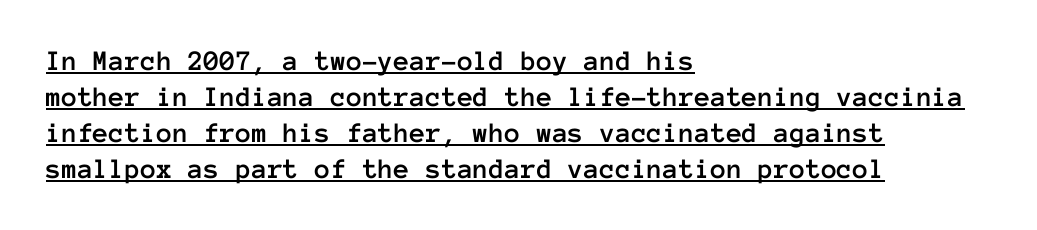
Spacing verdict: monospaced, one width for all characters. The rag falls on the right side of this text block. Designer's note — italics off, roman on. The typesetter has applied underlining to the passage shown.
